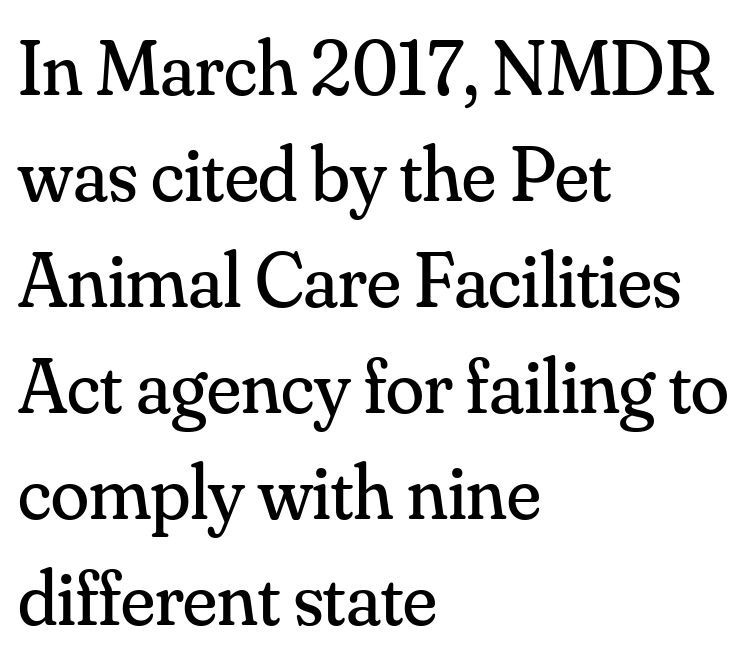
The image shows 78 px regular-weight serif type, upright; set left-aligned, normal line spacing (1.36x), normal letter spacing, not underlined; medium stroke contrast and a small x-height.
